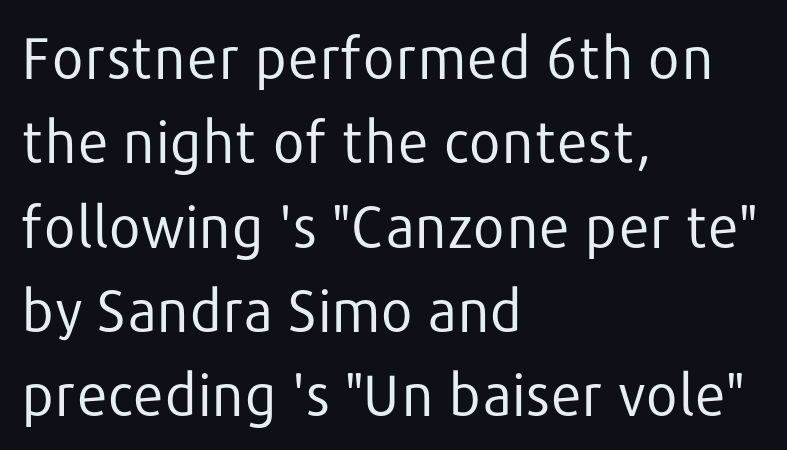
{"serif": "no", "italic": "no", "bold": "no", "weight": "regular", "width": "normal", "stroke_contrast": "low", "x_height": "medium", "monospaced": "no", "underline": "no", "align": "left", "line_spacing": "normal", "line_spacing_ratio": 1.48, "letter_spacing": "normal", "letter_spacing_em": 0.0, "glyph_px": 57}
